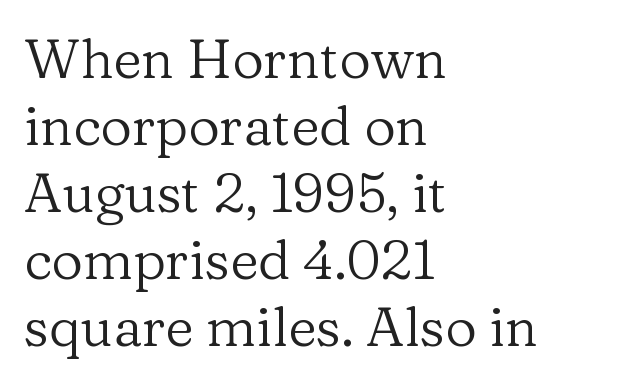
Q: Is the text bold? A: No.
Q: Is the text italic (slanted)? A: No, it is upright.
Q: Is the typeface a serif or a sans-serif typeface? A: Serif.
Q: Is the text underlined? A: No.
Q: How is the paragraph aligned? A: Left-aligned.
Q: Is the spacing between letters normal or unusually wide? A: Normal.
Q: Width (condensed, normal, or wide)? A: Normal.
Q: Stroke contrast? A: Low.
Q: x-height? A: Medium.
Q: Monospaced? A: No.
